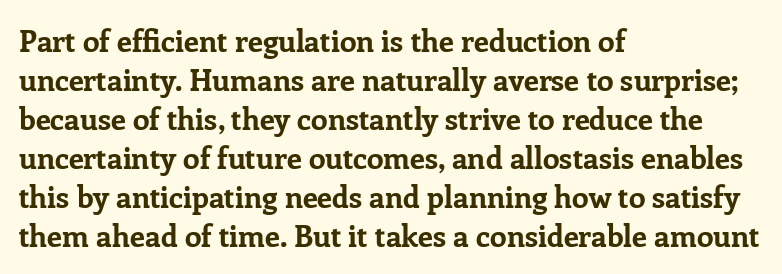
Q: Is the text bold? A: Yes.
Q: Is the text italic (slanted)? A: No, it is upright.
Q: Is the typeface a serif or a sans-serif typeface? A: Serif.
Q: Is the text underlined? A: No.
Q: How is the paragraph aligned? A: Left-aligned.
Q: Is the spacing between letters normal or unusually wide? A: Normal.
Q: Is the spacing between lines tight, normal or loose? A: Normal.
Q: Width (condensed, normal, or wide)? A: Normal.
Q: Stroke contrast? A: Low.
Q: x-height? A: Medium.
Q: Monospaced? A: No.
